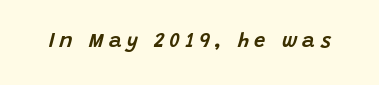
{"italic": "yes", "lean": "right", "slant_degrees": 15, "underline": "no", "letter_spacing": "wide", "letter_spacing_em": 0.26, "glyph_px": 20}
